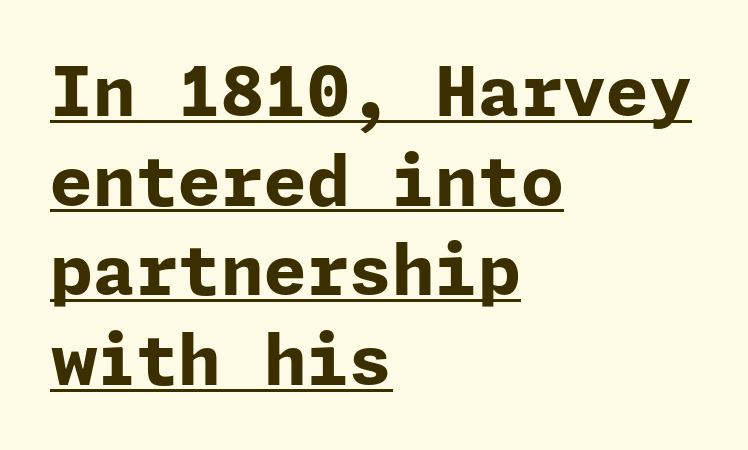
Q: Is the text bold? A: Yes.
Q: Is the text italic (slanted)? A: No, it is upright.
Q: Is the typeface a serif or a sans-serif typeface? A: Sans-serif.
Q: Is the text underlined? A: Yes.
Q: How is the paragraph aligned? A: Left-aligned.
Q: Is the spacing between letters normal or unusually wide? A: Normal.
Q: Is the spacing between lines tight, normal or loose? A: Normal.
Q: Width (condensed, normal, or wide)? A: Normal.
Q: Stroke contrast? A: Low.
Q: x-height? A: Medium.
